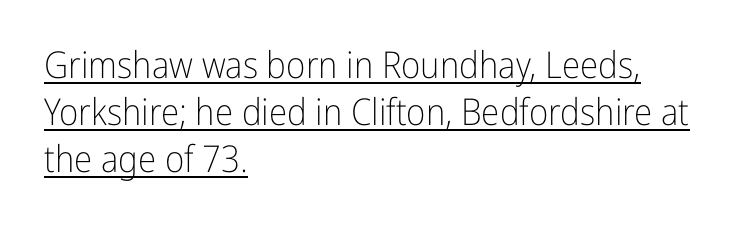
The image shows 37 px light, condensed sans-serif type, upright; set left-aligned, normal line spacing (1.27x), normal letter spacing, underlined; low stroke contrast and a medium x-height.
